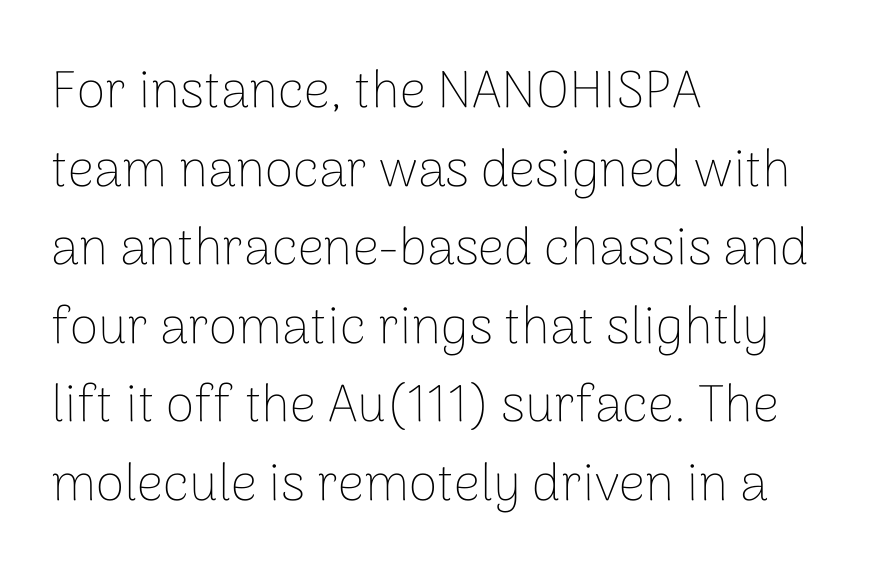
Q: Is the text bold? A: No.
Q: Is the text italic (slanted)? A: No, it is upright.
Q: Is the typeface a serif or a sans-serif typeface? A: Sans-serif.
Q: Is the text underlined? A: No.
Q: How is the paragraph aligned? A: Left-aligned.
Q: Is the spacing between letters normal or unusually wide? A: Normal.
Q: Is the spacing between lines tight, normal or loose? A: Normal.
Q: Width (condensed, normal, or wide)? A: Normal.
Q: Stroke contrast? A: Low.
Q: x-height? A: Medium.
Q: Monospaced? A: No.
